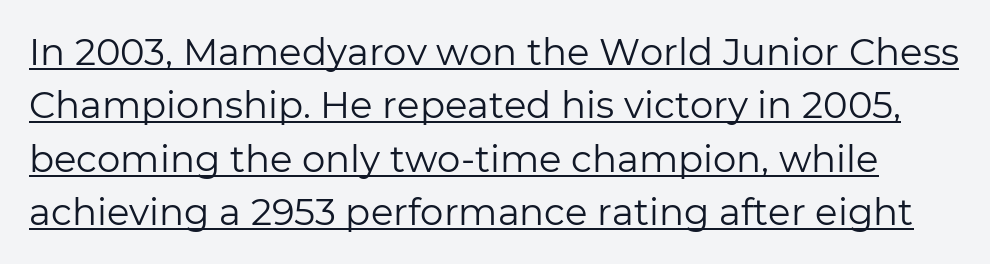
The typesetting does not lean heavy: it is not bold. Stroke terminals: plain, sans-serif. A typesetter would mark this as roman, not italic. Successive baselines arrive at the customary interval. You can see a thin bar hugging the bottom of the glyphs. Proportional: the letters do not fall into vertical columns.
